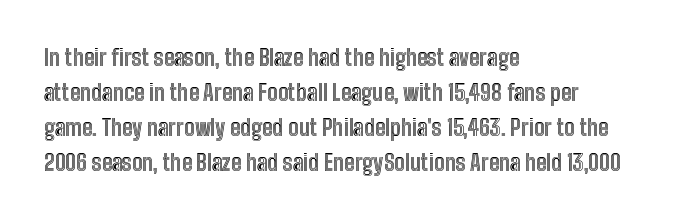
The image shows 22 px text type, upright; set left-aligned, normal line spacing (1.59x), normal letter spacing, not underlined.
